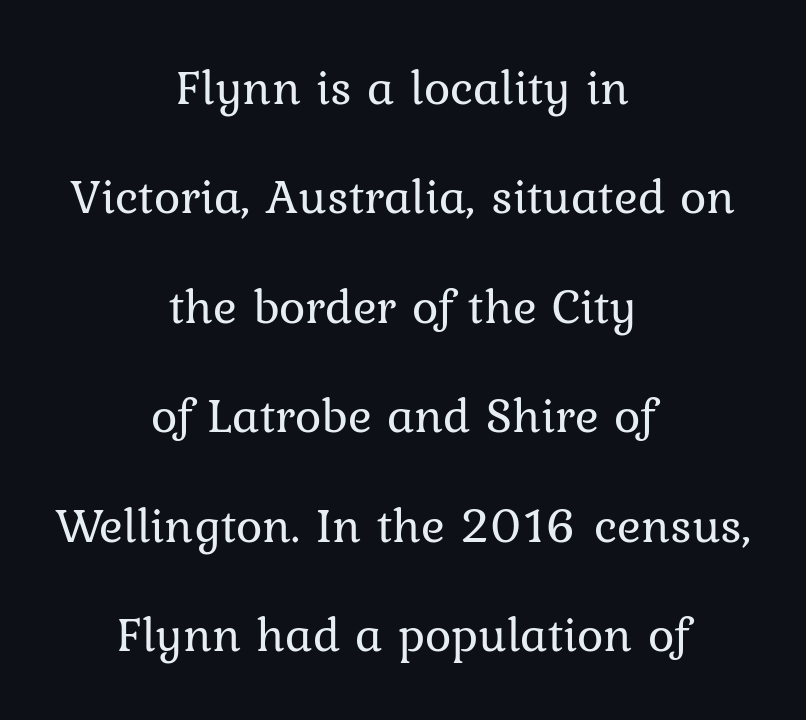
The face used here is proportionally spaced, like ordinary book or web type. Short note: letters normally spaced. Think standard paragraph weight, or any step lighter than that. The lines are spread far apart with generous leading. Tall strokes in this sample are plumb rather than angled.
